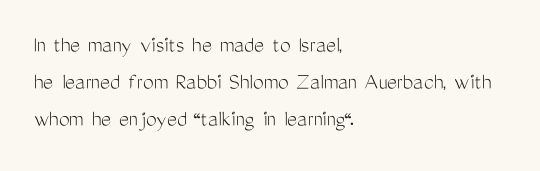
Q: Is the text bold? A: No.
Q: Is the text italic (slanted)? A: No, it is upright.
Q: Is the text underlined? A: No.
Q: How is the paragraph aligned? A: Left-aligned.
Q: Is the spacing between letters normal or unusually wide? A: Normal.
Q: Is the spacing between lines tight, normal or loose? A: Normal.
